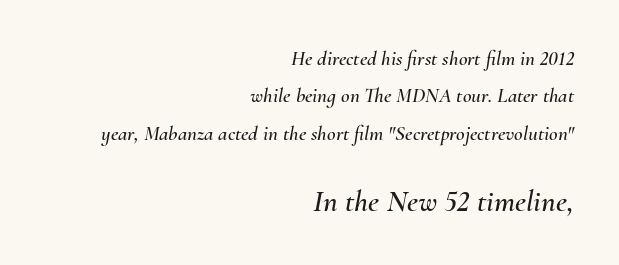
Q: Is the text italic (slanted)? A: Yes, it leans right by about 10 degrees.
Q: Is the text underlined? A: No.
Q: How is the paragraph aligned? A: Right-aligned.
Q: Is the spacing between letters normal or unusually wide? A: Normal.
Q: Which block of text is set in a larger size, the first (top) or the second (bottom)? A: The second (bottom) one.
Q: Width (condensed, normal, or wide)? A: Normal.
Q: Stroke contrast? A: Medium.
Q: x-height? A: Small.
Q: Monospaced? A: No.
